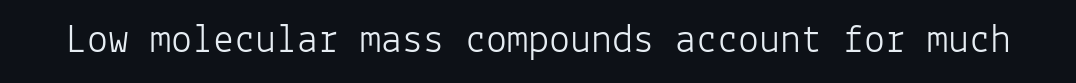
Only glyphs here, with clear space below each row. The letters carry no serifs — their stems end cleanly without finishing strokes. Fixed-width glyphs throughout — classic coding-font behaviour. This is not heavy type; no bold has been used.
